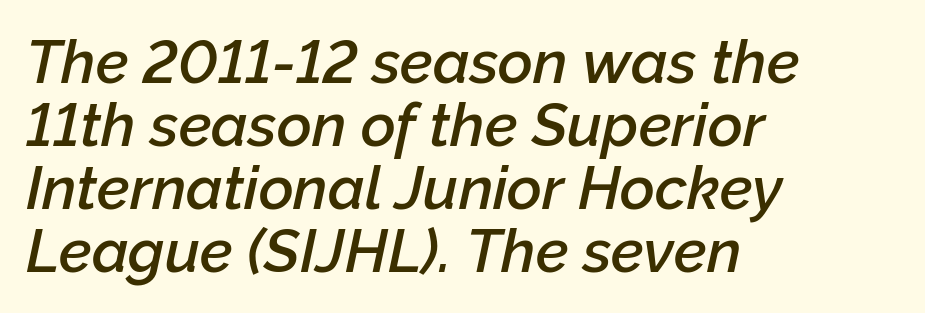
{"italic": "yes", "lean": "right", "slant_degrees": 12, "bold": "semi", "weight": "semibold", "width": "normal", "stroke_contrast": "low", "x_height": "medium", "monospaced": "no", "underline": "no", "align": "left", "line_spacing": "tight", "line_spacing_ratio": 1.05, "letter_spacing": "normal", "letter_spacing_em": 0.0, "glyph_px": 60}
